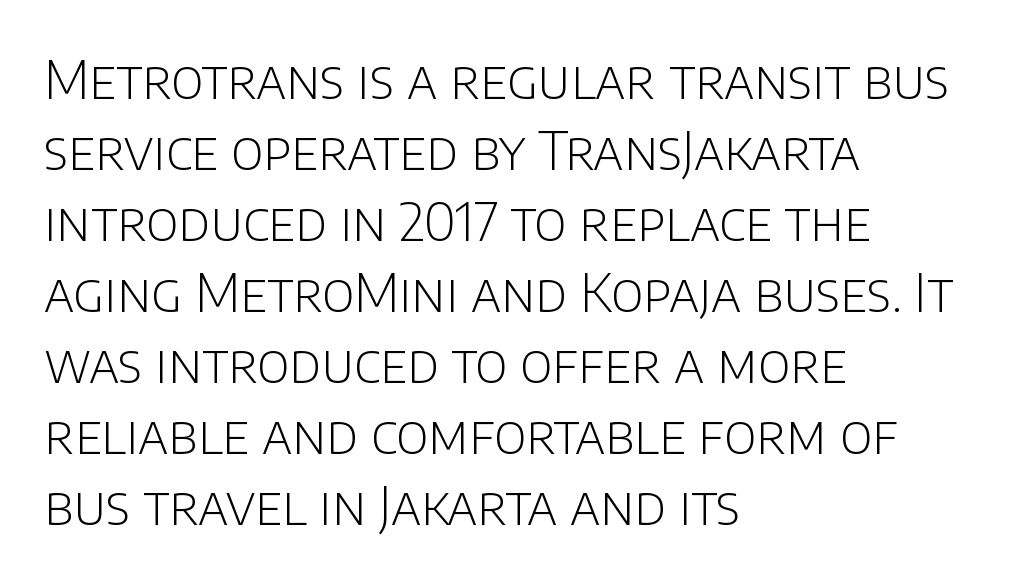
Is there any slant? The stems are plumb. Nothing heavy about these letters — not bold at all. Letters rest on an invisible, unmarked baseline. The rag falls on the right side of this text block. Do the characters align in a grid? No, the font is proportional. This is sans-serif lettering, the kind often seen on screens and signage.
